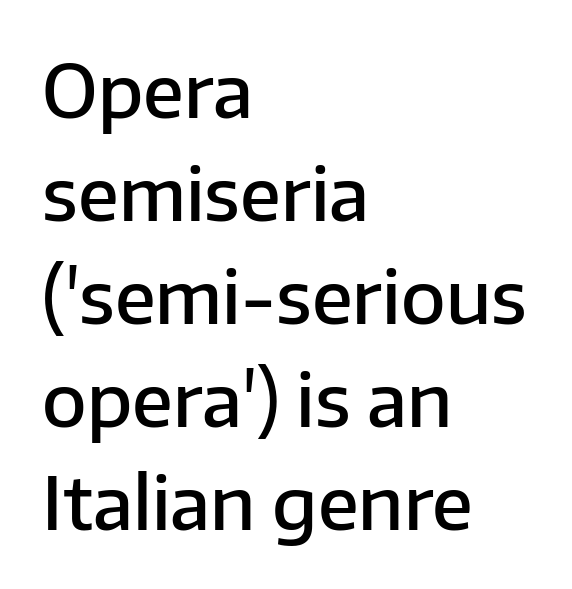
{"serif": "no", "italic": "no", "bold": "semi", "weight": "semibold", "width": "normal", "stroke_contrast": "low", "x_height": "medium", "monospaced": "no", "underline": "no", "align": "left", "line_spacing": "normal", "line_spacing_ratio": 1.41, "letter_spacing": "normal", "letter_spacing_em": 0.0, "glyph_px": 73}
